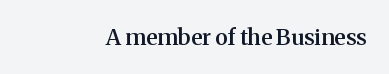
There is no visible air inserted between adjacent glyphs. The characters look somewhat weighty, a semibold short of true bold. Check the space under the baseline: it is left empty. Ascenders rise straight up at ninety degrees.
